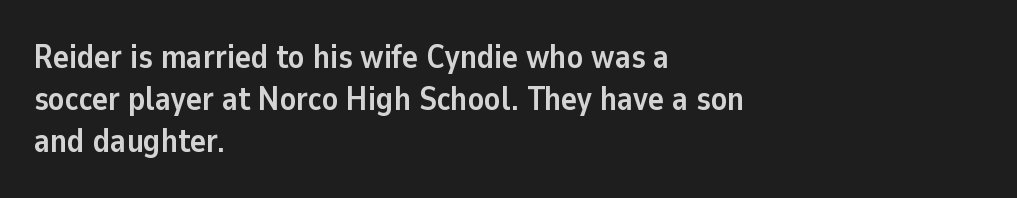
{"serif": "no", "italic": "no", "bold": "yes", "weight": "semibold", "width": "normal", "stroke_contrast": "low", "x_height": "medium", "monospaced": "no", "underline": "no", "align": "left", "line_spacing": "normal", "line_spacing_ratio": 1.27, "letter_spacing": "normal", "letter_spacing_em": 0.0, "glyph_px": 33}
